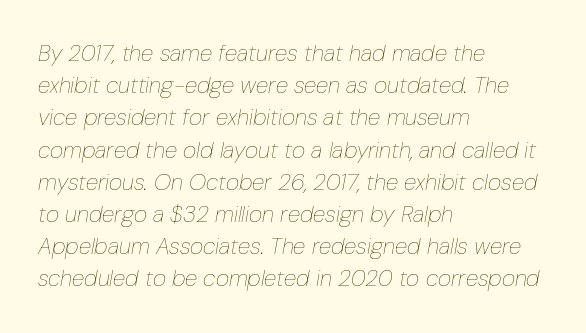
Q: Is the text bold? A: No.
Q: Is the text italic (slanted)? A: Yes, it leans right by about 10 degrees.
Q: Is the text underlined? A: No.
Q: How is the paragraph aligned? A: Left-aligned.
Q: Is the spacing between letters normal or unusually wide? A: Normal.
Q: Is the spacing between lines tight, normal or loose? A: Normal.
